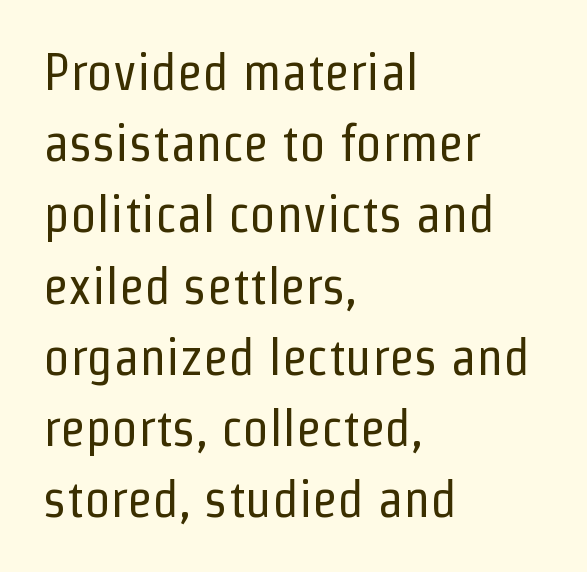
The image shows 52 px regular-weight, condensed sans-serif type, upright; set left-aligned, normal line spacing (1.37x), normal letter spacing, not underlined; low stroke contrast and a medium x-height.
